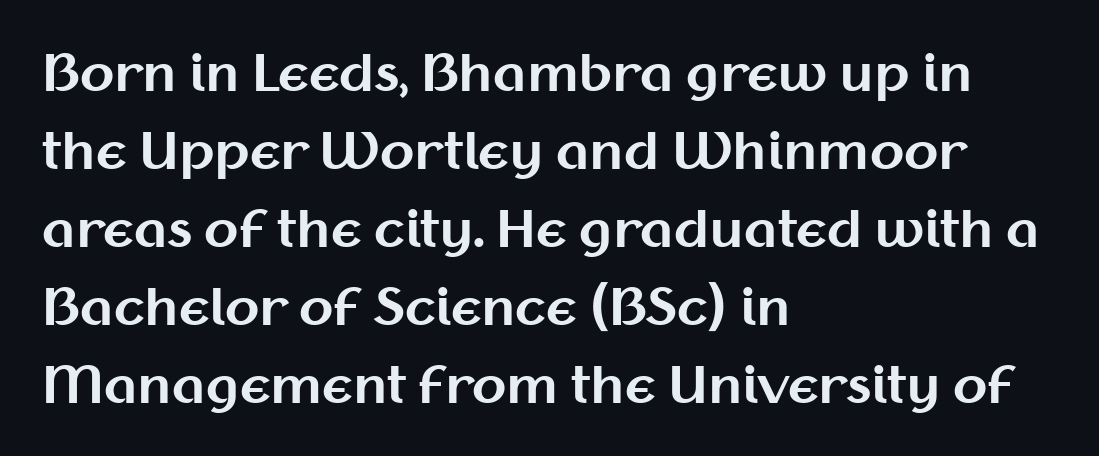
{"serif": "no", "italic": "no", "bold": "yes", "weight": "bold", "width": "normal", "stroke_contrast": "medium", "x_height": "medium", "monospaced": "no", "underline": "no", "align": "left", "line_spacing": "normal", "line_spacing_ratio": 1.56, "letter_spacing": "normal", "letter_spacing_em": 0.0, "glyph_px": 50}
